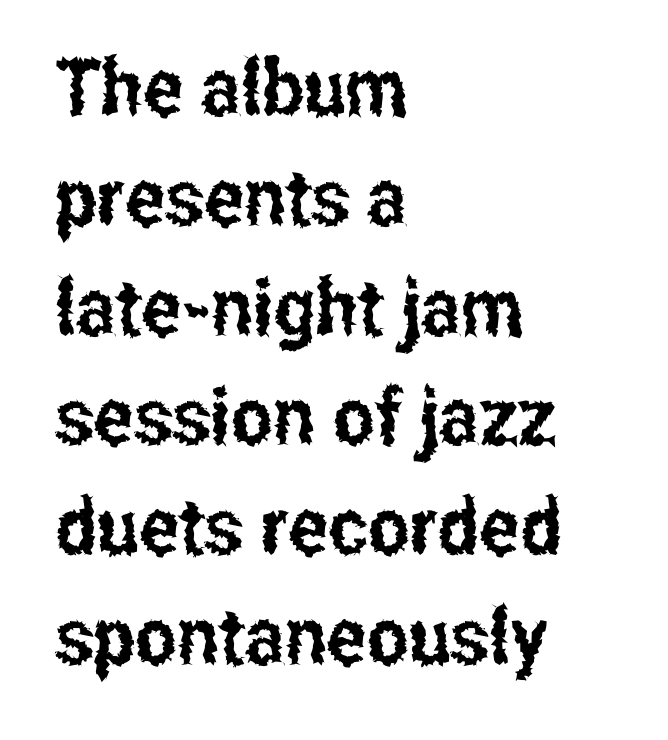
Q: Is the text italic (slanted)? A: No, it is upright.
Q: Is the typeface a serif or a sans-serif typeface? A: Sans-serif.
Q: Is the text underlined? A: No.
Q: How is the paragraph aligned? A: Left-aligned.
Q: Is the spacing between letters normal or unusually wide? A: Normal.
Q: Is the spacing between lines tight, normal or loose? A: Normal.
Q: Width (condensed, normal, or wide)? A: Condensed.
Q: Stroke contrast? A: Low.
Q: x-height? A: Medium.
Q: Monospaced? A: No.
